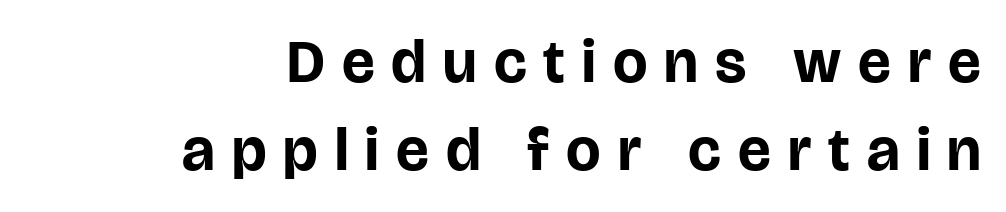
Typesetter's note: full bold, strokes at maximum text heaviness. Check the space under the baseline: it is left empty. Each word looks stretched out because of the extra space between its letters. This rendering employs a face without finishing strokes, i.e., a sans-serif. Is there much room between lines? A standard amount, neither cramped nor airy. The lines are quadded right.
